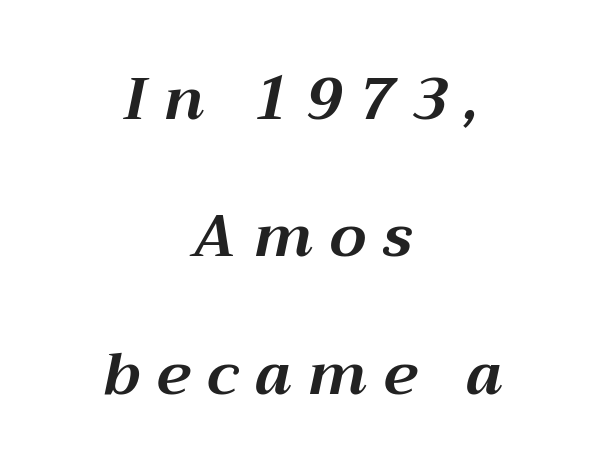
Q: Is the text bold? A: Yes.
Q: Is the text italic (slanted)? A: Yes, it leans right by about 12 degrees.
Q: Is the text underlined? A: No.
Q: How is the paragraph aligned? A: Centered.
Q: Is the spacing between letters normal or unusually wide? A: Unusually wide.
Q: Is the spacing between lines tight, normal or loose? A: Loose.
Q: Width (condensed, normal, or wide)? A: Normal.
Q: Stroke contrast? A: Medium.
Q: x-height? A: Medium.
Q: Monospaced? A: No.
